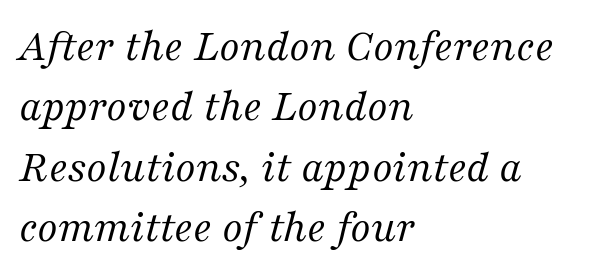
The image shows 46 px regular-weight serif type, italic (leaning right); set left-aligned, normal line spacing (1.31x), normal letter spacing, not underlined; medium stroke contrast and a medium x-height.
